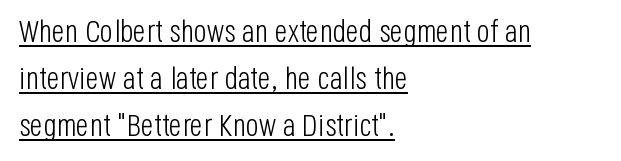
The image shows 31 px light, condensed sans-serif type, upright; set left-aligned, normal line spacing (1.51x), normal letter spacing, underlined; low stroke contrast and a large x-height.
